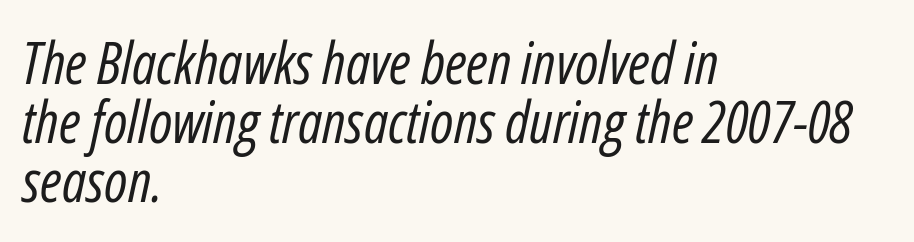
Q: Is the text bold? A: No.
Q: Is the text italic (slanted)? A: Yes, it leans right by about 12 degrees.
Q: Is the text underlined? A: No.
Q: How is the paragraph aligned? A: Left-aligned.
Q: Is the spacing between letters normal or unusually wide? A: Normal.
Q: Is the spacing between lines tight, normal or loose? A: Tight.
Q: Width (condensed, normal, or wide)? A: Condensed.
Q: Stroke contrast? A: Low.
Q: x-height? A: Medium.
Q: Monospaced? A: No.
